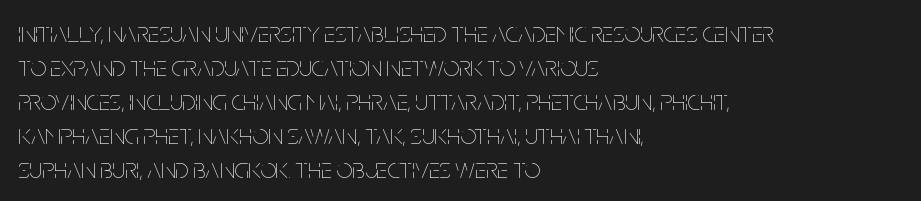
Weight: regular or lighter. Left-aligned paragraph, ragged on the right. The type sits square on the baseline with zero lean. You could not count columns in this text — the font is proportionally spaced. Plain, unruled lines of type.
